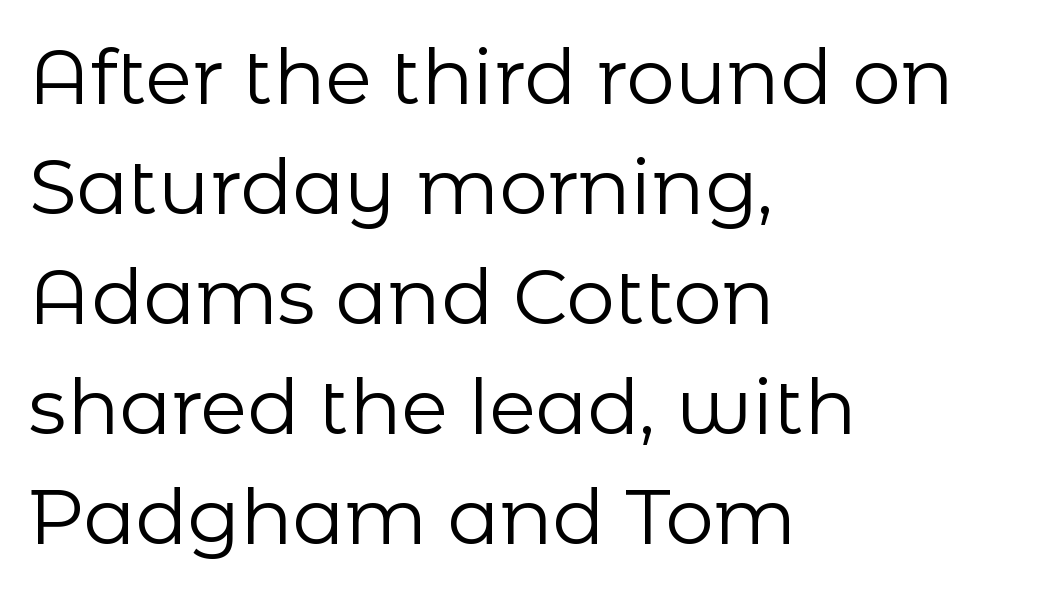
{"serif": "no", "italic": "no", "bold": "no", "weight": "regular", "width": "normal", "stroke_contrast": "low", "x_height": "medium", "monospaced": "no", "underline": "no", "align": "left", "line_spacing": "normal", "line_spacing_ratio": 1.43, "letter_spacing": "normal", "letter_spacing_em": 0.0, "glyph_px": 77}
